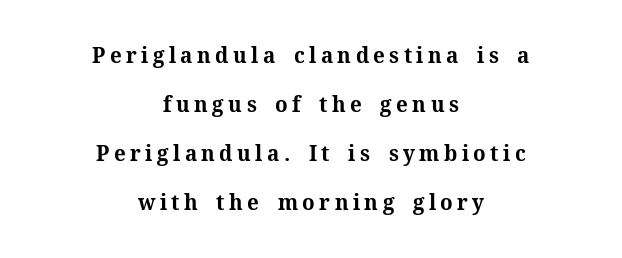
The image shows 22 px bold type, upright; set centered, loose line spacing (2.22x), unusually wide letter spacing (+0.2 em), not underlined.
